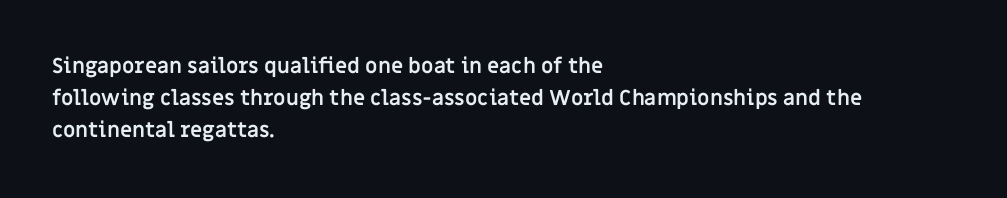
The image shows 21 px bold type, upright; set left-aligned, normal line spacing (1.53x), normal letter spacing, not underlined.
